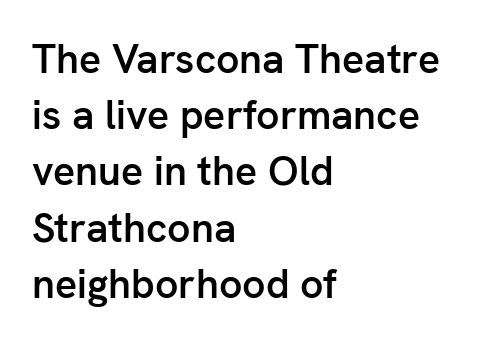
Q: Is the text bold? A: Semi-bold.
Q: Is the text italic (slanted)? A: No, it is upright.
Q: Is the typeface a serif or a sans-serif typeface? A: Sans-serif.
Q: Is the text underlined? A: No.
Q: How is the paragraph aligned? A: Left-aligned.
Q: Is the spacing between letters normal or unusually wide? A: Normal.
Q: Is the spacing between lines tight, normal or loose? A: Normal.
Q: Width (condensed, normal, or wide)? A: Normal.
Q: Stroke contrast? A: Low.
Q: x-height? A: Medium.
Q: Monospaced? A: No.
